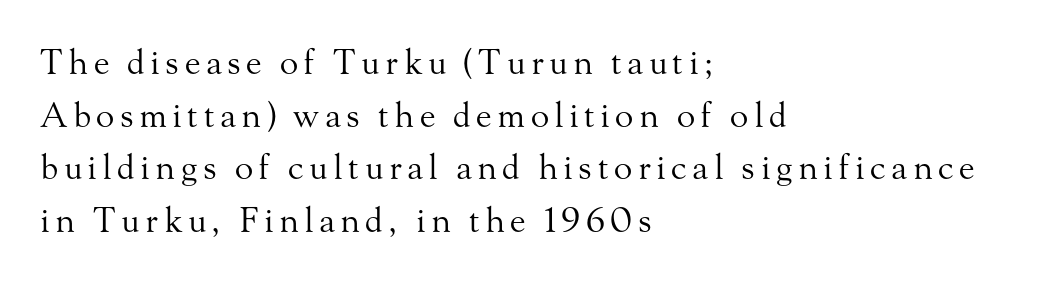
Does the copy run flush right? No — it runs flush left. Interline gaps are of average width in this sample. I'd call this a serif setting — the letters wear small feet. Characters remain perfectly vertical along every line. The face used here is proportionally spaced, like ordinary book or web type. Descenders hang freely into open space.
